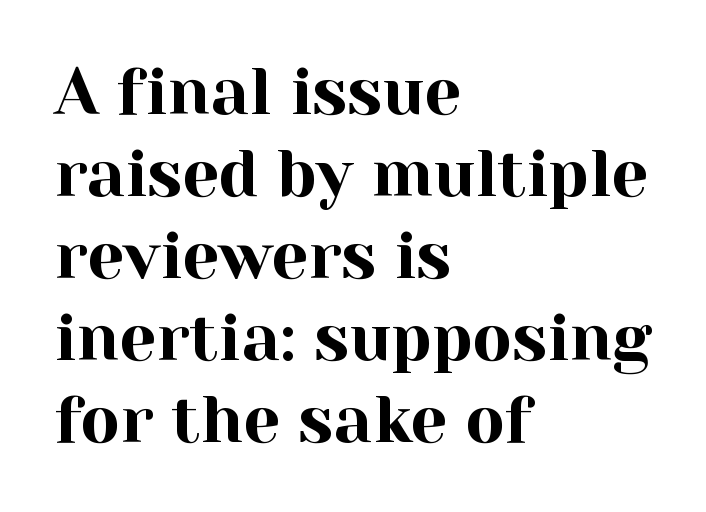
Bare-footed words on every line. To sum up the face: it has serifs. Proportional: the letters do not fall into vertical columns. Layout note: lines flush left. Upright lettering throughout.
